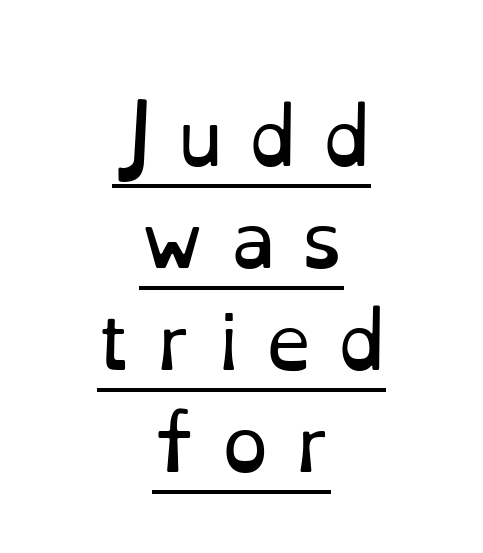
The image shows 75 px regular-weight serif type, upright; set centered, normal line spacing (1.36x), unusually wide letter spacing (+0.34 em), underlined; low stroke contrast and a small x-height.
